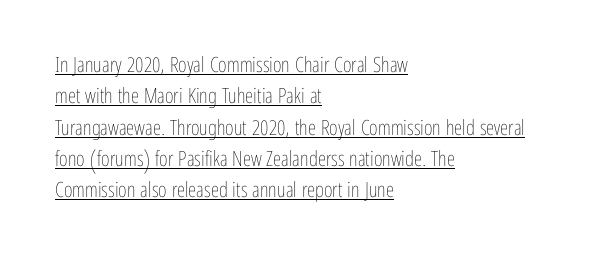
{"italic": "no", "bold": "no", "underline": "yes", "align": "left", "line_spacing": "normal", "line_spacing_ratio": 1.49, "letter_spacing": "normal", "letter_spacing_em": 0.0, "glyph_px": 21}
